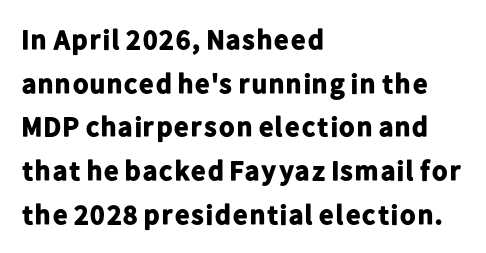
Q: Is the text bold? A: Yes.
Q: Is the text italic (slanted)? A: No, it is upright.
Q: Is the typeface a serif or a sans-serif typeface? A: Sans-serif.
Q: Is the text underlined? A: No.
Q: How is the paragraph aligned? A: Left-aligned.
Q: Is the spacing between letters normal or unusually wide? A: Normal.
Q: Is the spacing between lines tight, normal or loose? A: Normal.
Q: Width (condensed, normal, or wide)? A: Normal.
Q: Stroke contrast? A: Low.
Q: x-height? A: Medium.
Q: Monospaced? A: No.
